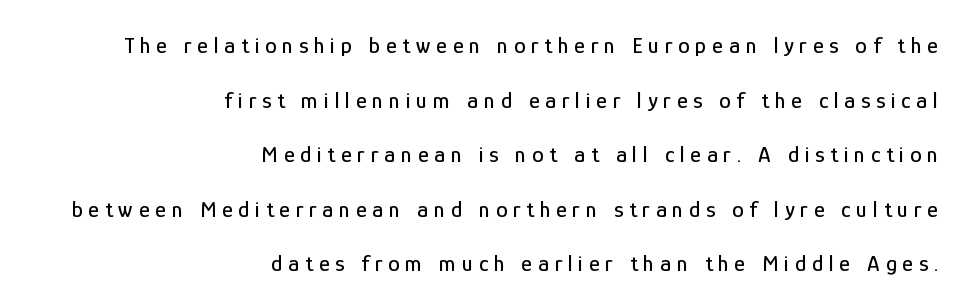
The image shows 23 px text type, upright; set right-aligned, loose line spacing (2.37x), unusually wide letter spacing (+0.25 em), not underlined.
